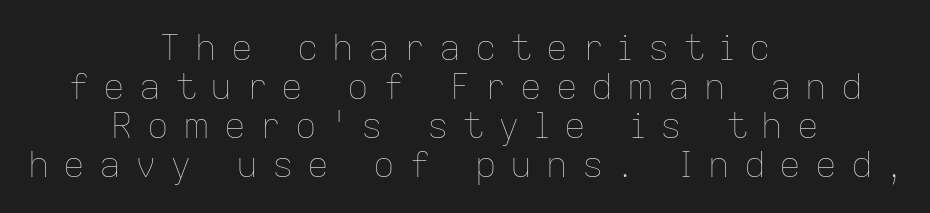
Observe the wide spacing: letters keep a clear distance from each other. The setting favours the middle, as headings and verse often do. Think of a printed novel: that variable character pitch is what you see here. Successive baselines arrive quickly, one right under another. Every stem runs plumb, perpendicular to the baseline. The typesetting does not lean heavy: it is not bold.
